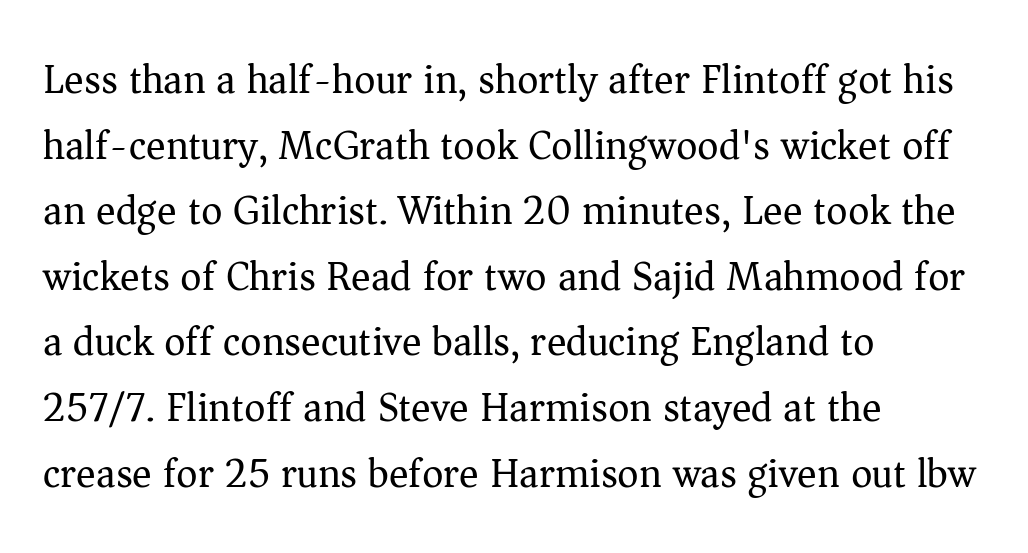
{"serif": "yes", "italic": "no", "bold": "no", "weight": "regular", "width": "normal", "stroke_contrast": "medium", "x_height": "medium", "monospaced": "no", "underline": "no", "align": "left", "line_spacing": "normal", "line_spacing_ratio": 1.6, "letter_spacing": "normal", "letter_spacing_em": 0.0, "glyph_px": 41}
